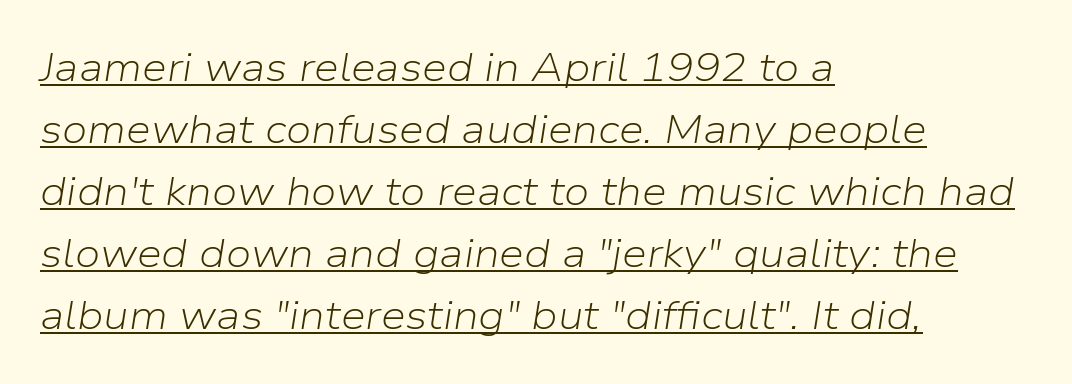
{"italic": "yes", "lean": "right", "slant_degrees": 9, "bold": "no", "weight": "light", "width": "normal", "stroke_contrast": "low", "x_height": "medium", "monospaced": "no", "underline": "yes", "align": "left", "line_spacing": "normal", "line_spacing_ratio": 1.55, "letter_spacing": "normal", "letter_spacing_em": 0.0, "glyph_px": 40}
